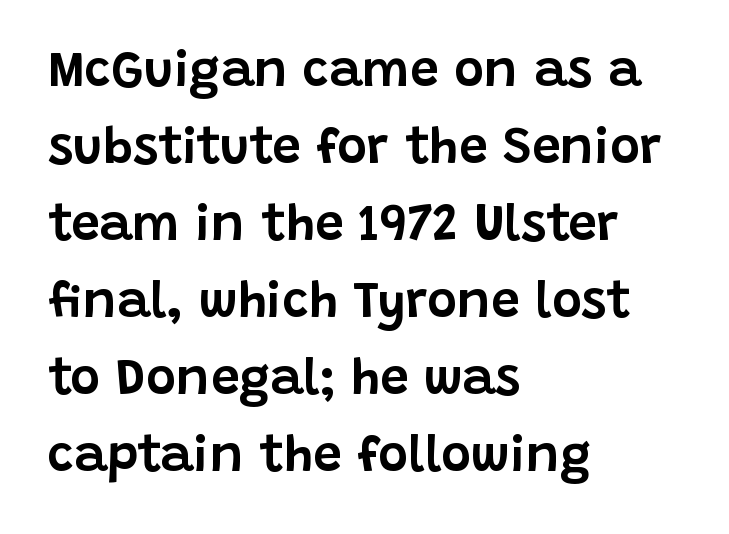
The image shows 51 px sans-serif type, upright; set left-aligned, normal line spacing (1.51x), normal letter spacing, not underlined; low stroke contrast and a large x-height.
